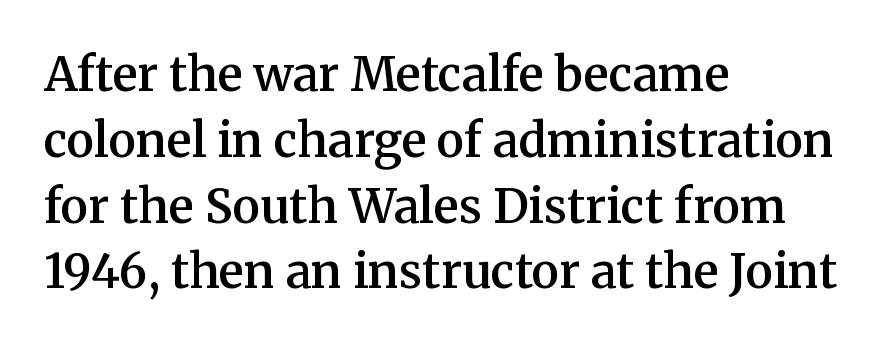
{"serif": "yes", "italic": "no", "bold": "semi", "weight": "semibold", "width": "normal", "stroke_contrast": "medium", "x_height": "medium", "monospaced": "no", "underline": "no", "align": "left", "line_spacing": "normal", "line_spacing_ratio": 1.4, "letter_spacing": "normal", "letter_spacing_em": 0.0, "glyph_px": 47}
